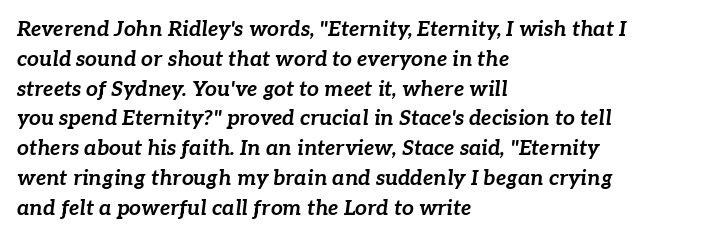
Does the copy run flush right? No — it runs flush left. Unmarked baselines from the first word to the last. Emphasis-style slanted type is in use. Plenty of ink on the page — the face is bold. The face used here is rendered with its standard letterfit.
